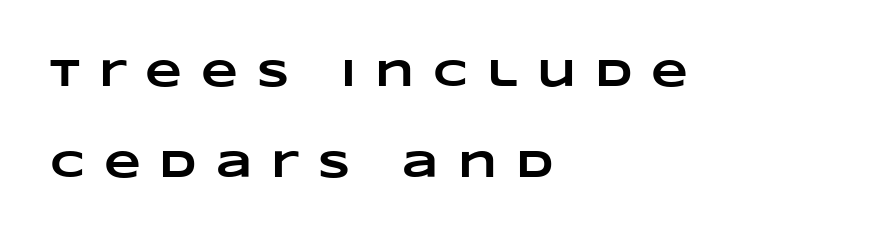
If you measured baseline to baseline, you'd find a long distance. On the weight axis this lands at bold, roughly 700. These lines are rendered in a variable-pitch font. Students, note that the glyphs here are deliberately spaced far apart.
